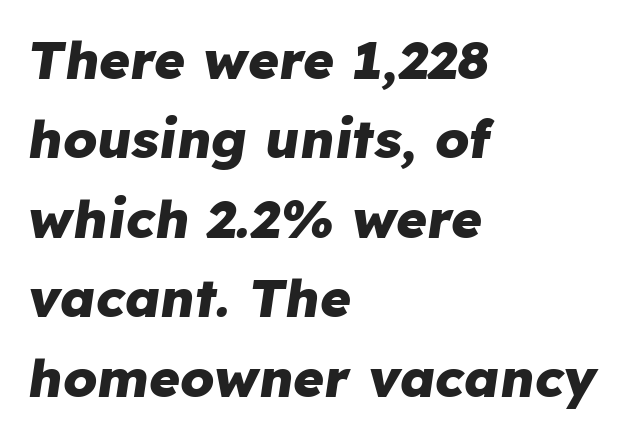
{"italic": "yes", "lean": "right", "slant_degrees": 8, "bold": "yes", "weight": "heavy", "width": "normal", "stroke_contrast": "low", "x_height": "medium", "monospaced": "no", "underline": "no", "align": "left", "line_spacing": "normal", "line_spacing_ratio": 1.5, "letter_spacing": "normal", "letter_spacing_em": 0.0, "glyph_px": 53}
